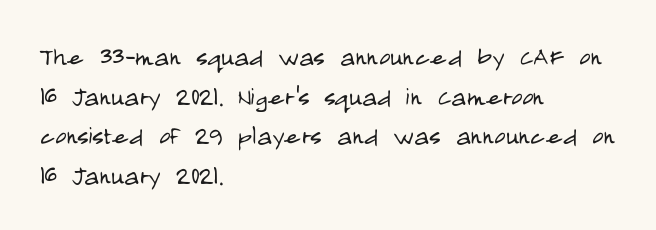
The image shows 31 px light, condensed sans-serif type, upright; set left-aligned, normal line spacing (1.28x), normal letter spacing, not underlined; low stroke contrast and a large x-height.
